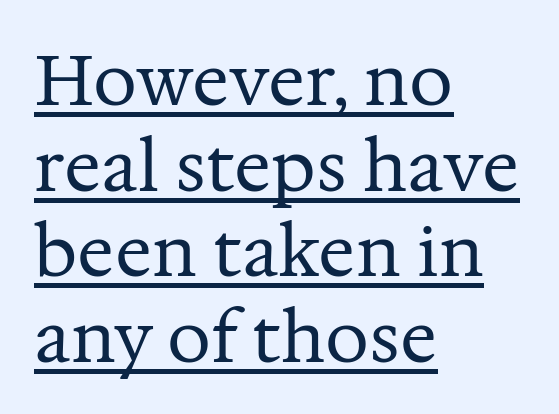
{"serif": "yes", "italic": "no", "bold": "no", "weight": "regular", "width": "normal", "stroke_contrast": "medium", "x_height": "medium", "monospaced": "no", "underline": "yes", "align": "left", "line_spacing_ratio": 1.24, "letter_spacing": "normal", "letter_spacing_em": 0.0, "glyph_px": 69}
